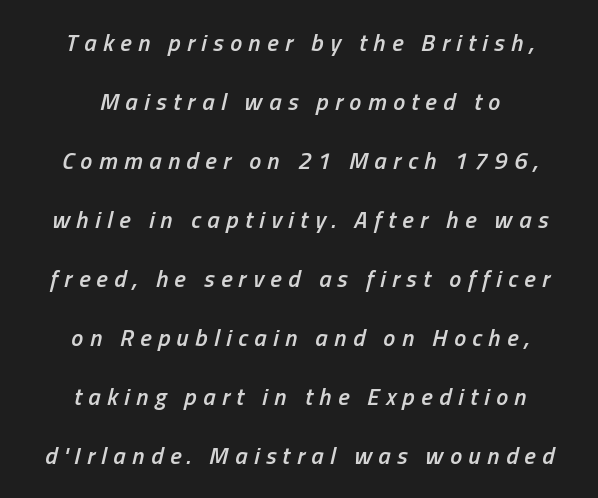
Both edges are ragged and mirror each other, which tells us the setting is centered. Students, note that the glyphs here are deliberately spaced far apart. I'd describe the lettering as semibold — firm but not a full bold. The lines are spread far apart with generous leading. Every character sits at an angle, as italics do.
